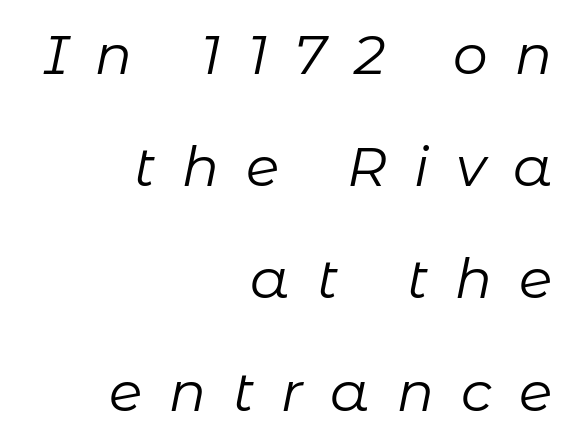
The image shows 55 px regular-weight type, italic (leaning right); set right-aligned, loose line spacing (2.04x), unusually wide letter spacing (+0.49 em), not underlined; low stroke contrast and a medium x-height.
